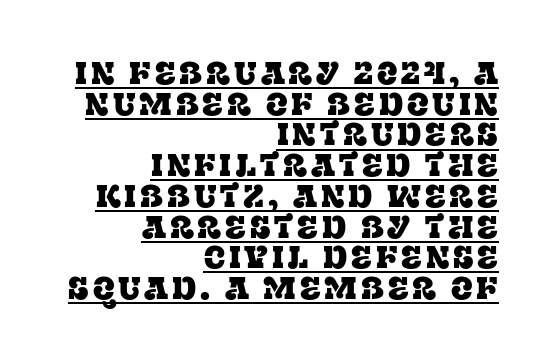
The image shows 32 px serif type, upright; set right-aligned, tight line spacing (0.96x), underlined; low stroke contrast and a large x-height.
